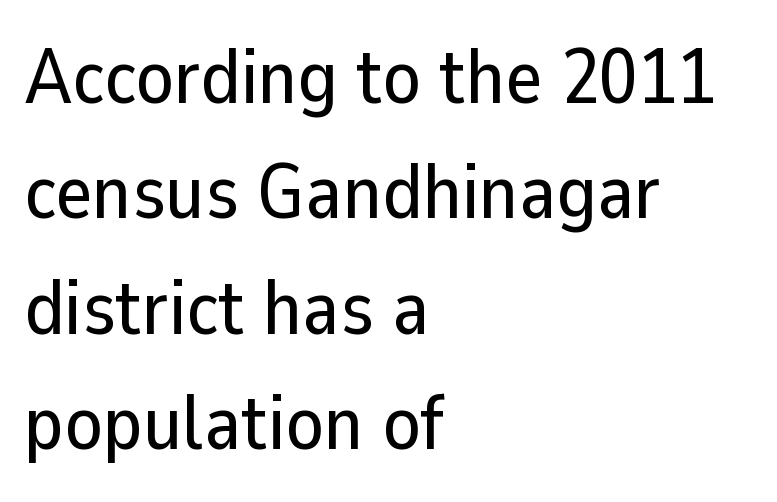
Quick note: not italic, upright. Look at the tracking — it's just the regular setting, nothing added. The setting favours the left margin, as ordinary paragraphs usually do. The zone under the glyphs is completely vacant. The line-height multiplier appears to be the usual default.
